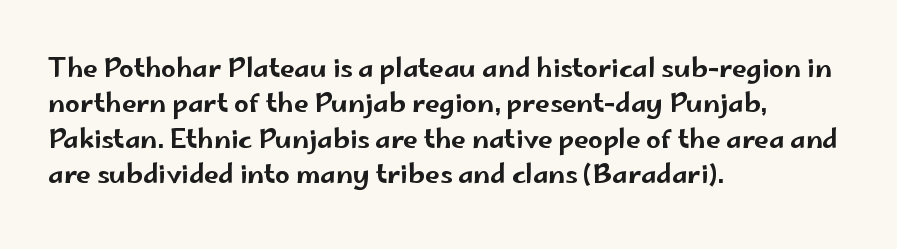
The image shows 26 px text type, upright; set left-aligned, normal line spacing (1.36x), normal letter spacing, not underlined.
